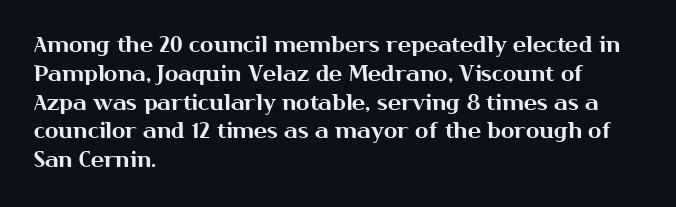
Q: Is the text italic (slanted)? A: No, it is upright.
Q: Is the text underlined? A: No.
Q: How is the paragraph aligned? A: Left-aligned.
Q: Is the spacing between letters normal or unusually wide? A: Normal.
Q: Is the spacing between lines tight, normal or loose? A: Normal.
